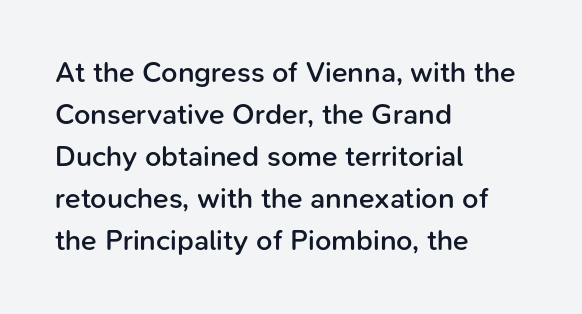
The image shows 29 px semibold sans-serif type, upright; set left-aligned, normal line spacing (1.45x), normal letter spacing, not underlined; low stroke contrast and a medium x-height.
